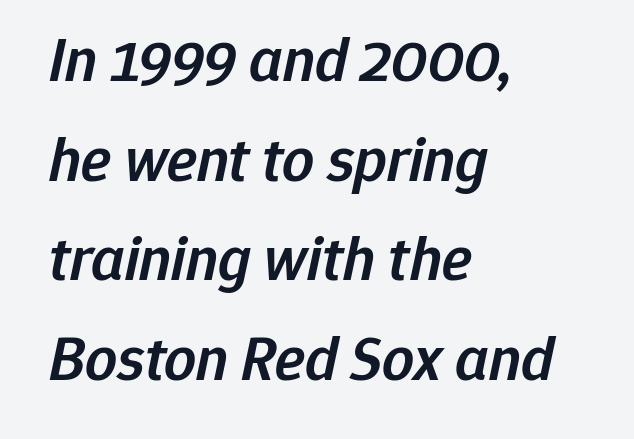
{"italic": "yes", "lean": "right", "slant_degrees": 12, "bold": "semi", "weight": "semibold", "width": "normal", "stroke_contrast": "low", "x_height": "medium", "monospaced": "no", "underline": "no", "align": "left", "line_spacing": "normal", "line_spacing_ratio": 1.58, "letter_spacing": "normal", "letter_spacing_em": 0.0, "glyph_px": 63}
